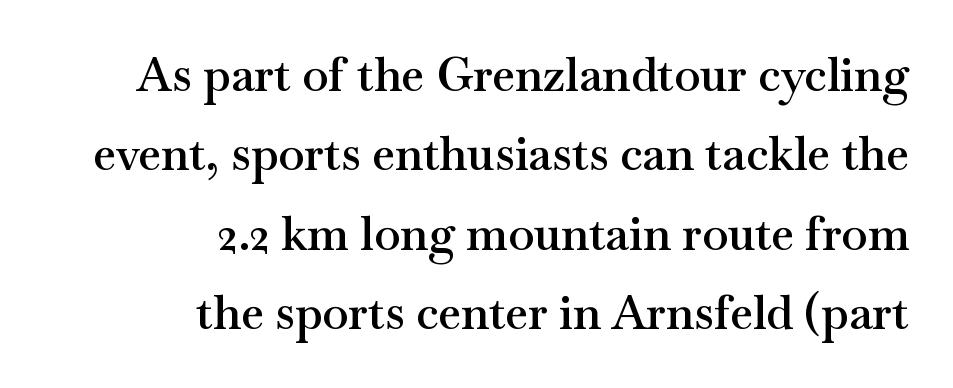
The baseline area is clear. Emphasis by weight is partial: semibold. Vertical strokes here are truly vertical. Unlike a clean sans, this face finishes its strokes with serifs. Where is the straight margin? On the right. Evenly set lines give the paragraph a standard silhouette.
